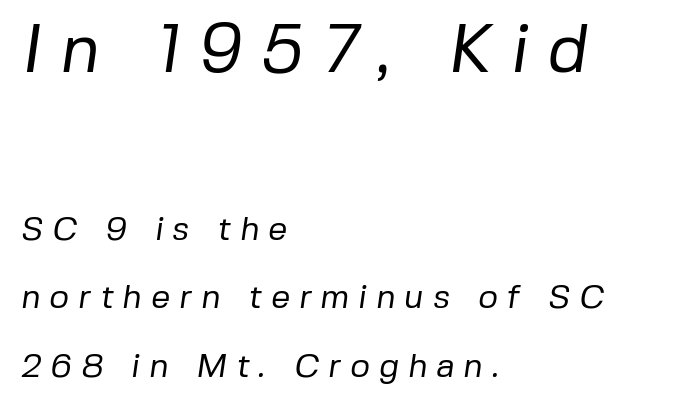
The image shows 69 px regular-weight sans-serif type; set left-aligned, loose line spacing (2.01x), unusually wide letter spacing (+0.26 em), not underlined; the first (top) block is 2.03x larger; low stroke contrast and a medium x-height.
